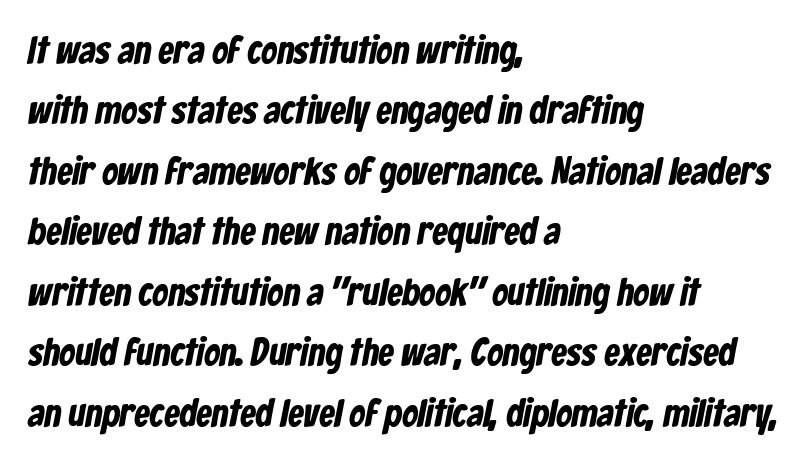
The image shows 39 px bold, condensed sans-serif type; set left-aligned, normal line spacing (1.55x), normal letter spacing, not underlined; low stroke contrast and a medium x-height.
